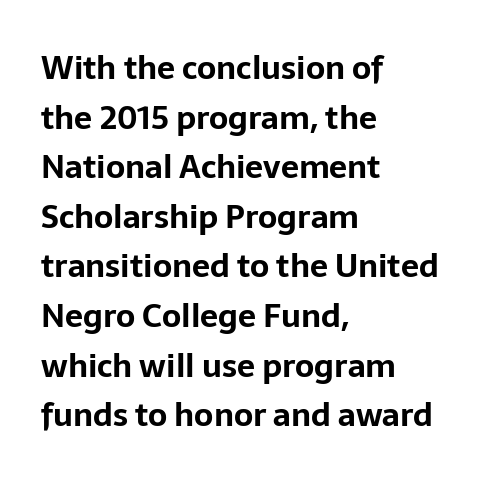
Q: Is the text bold? A: Yes.
Q: Is the text italic (slanted)? A: No, it is upright.
Q: Is the typeface a serif or a sans-serif typeface? A: Sans-serif.
Q: Is the text underlined? A: No.
Q: How is the paragraph aligned? A: Left-aligned.
Q: Is the spacing between letters normal or unusually wide? A: Normal.
Q: Is the spacing between lines tight, normal or loose? A: Normal.
Q: Width (condensed, normal, or wide)? A: Normal.
Q: Stroke contrast? A: Low.
Q: x-height? A: Medium.
Q: Monospaced? A: No.
